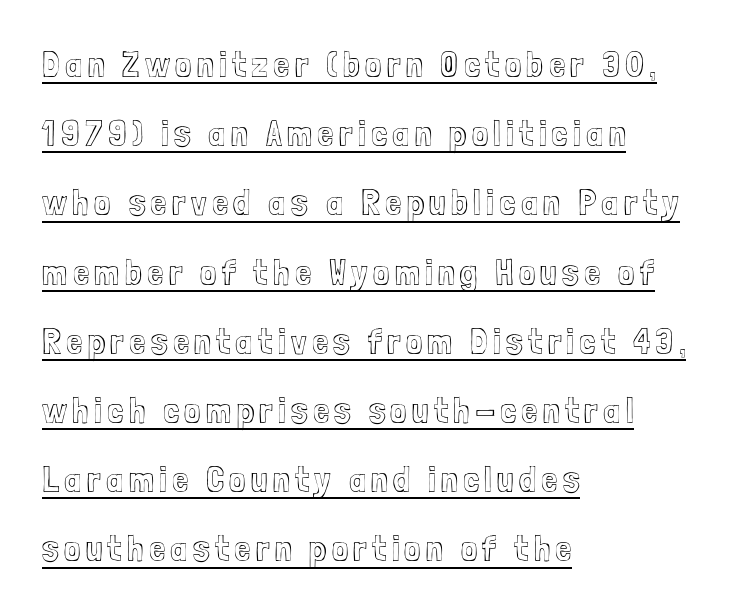
The image shows 37 px condensed type, upright; set left-aligned, line spacing 1.87x, underlined; a medium x-height.
